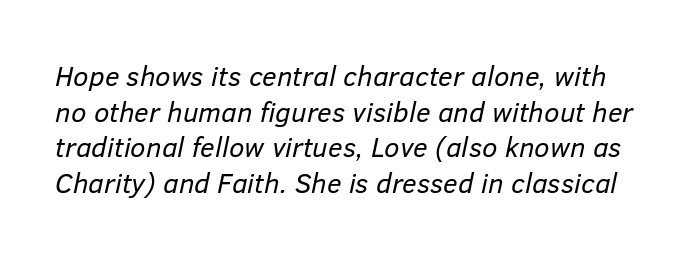
{"italic": "yes", "lean": "right", "slant_degrees": 12, "bold": "no", "weight": "regular", "width": "normal", "stroke_contrast": "low", "x_height": "medium", "monospaced": "no", "underline": "no", "line_spacing": "normal", "line_spacing_ratio": 1.27, "letter_spacing": "normal", "letter_spacing_em": 0.0, "glyph_px": 28}
